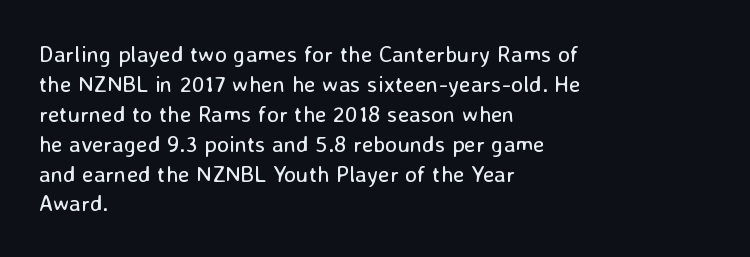
Q: Is the text bold? A: No.
Q: Is the text italic (slanted)? A: No, it is upright.
Q: Is the text underlined? A: No.
Q: How is the paragraph aligned? A: Left-aligned.
Q: Is the spacing between letters normal or unusually wide? A: Normal.
Q: Is the spacing between lines tight, normal or loose? A: Normal.
